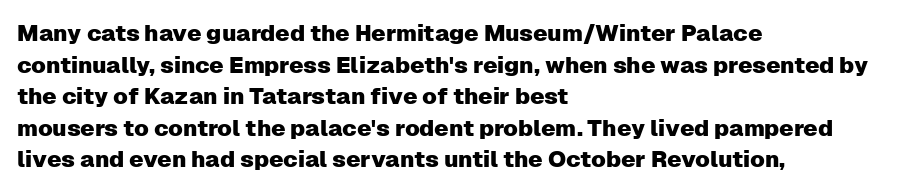
The letterforms sit shoulder to shoulder at normal distance. The paragraph has a hard left edge and a soft right edge. A clean baseline with only descenders dipping below it. No italicization has been applied; the sample stays upright.
